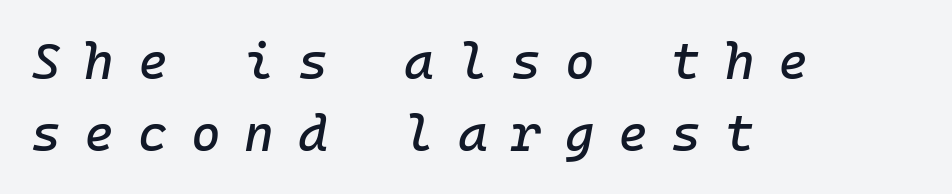
Each row of text sits above clean, open space. Is this a fixed-width face? Yes — each glyph sits in an identical cell. The leading is moderate, giving the passage an even texture. The tracking jumps out immediately: characters are airy and widely separated. Caption: multi-line text, flush left, ragged right. It's the slanting kind of type.
